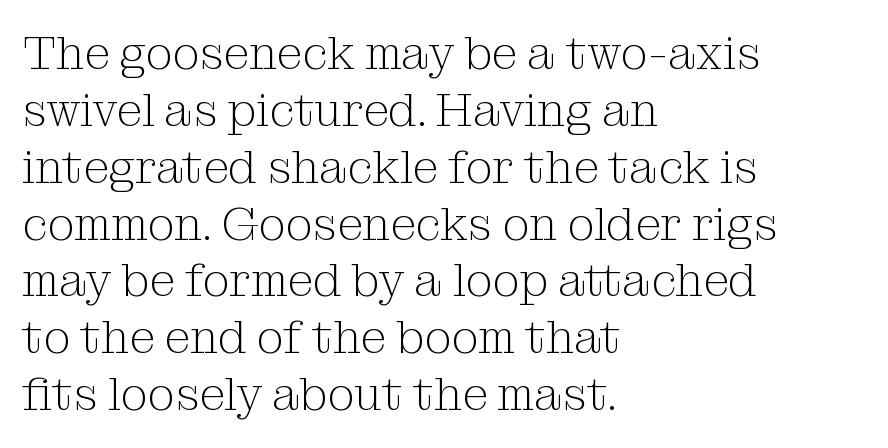
{"serif": "yes", "italic": "no", "bold": "no", "weight": "light", "width": "normal", "stroke_contrast": "medium", "x_height": "medium", "monospaced": "no", "underline": "no", "align": "left", "line_spacing_ratio": 1.21, "letter_spacing": "normal", "letter_spacing_em": 0.0, "glyph_px": 47}
